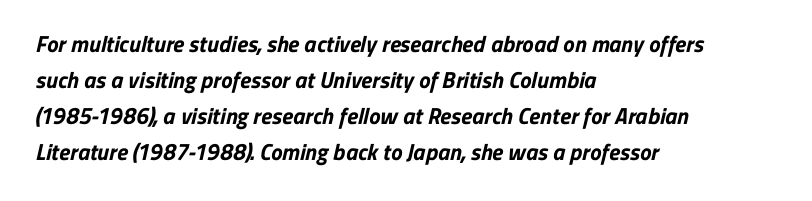
{"bold": "yes", "underline": "no", "align": "left", "line_spacing": "normal", "line_spacing_ratio": 1.56, "letter_spacing": "normal", "letter_spacing_em": 0.0, "glyph_px": 23}
